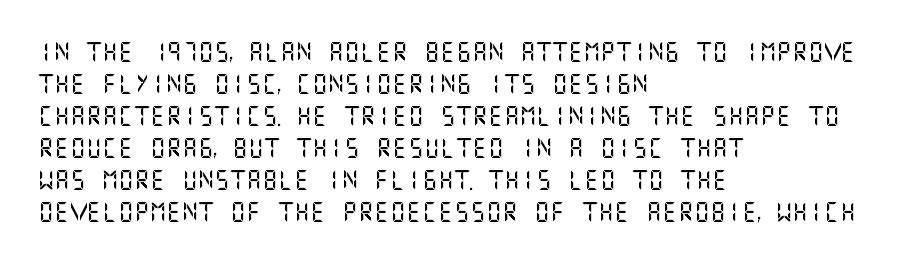
Posture: straight, roman, zero tilt. The ragged edge is on the right, which tells us the setting is flush left. The words here are not underlined. Inter-character spacing is left at the font's built-in metrics. What's the leading like? Ordinary, nothing unusual.
